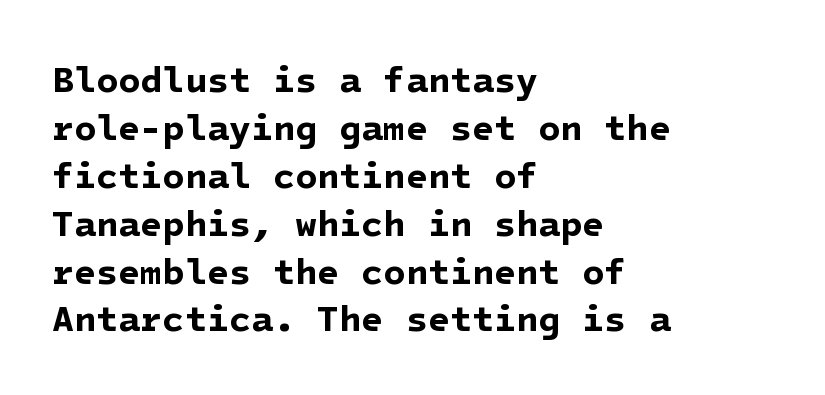
A typesetter would call this zero additional tracking. Thick stems and heavy bowls — unmistakably bold. The passage shown is not underscored anywhere. The face used here is a sans, in the tradition of grotesques and geometrics. The passage is arranged the way most books set body copy — flush left.
